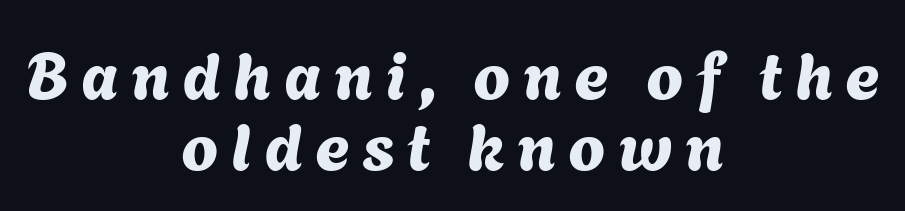
Q: Is the typeface a serif or a sans-serif typeface? A: Sans-serif.
Q: Is the text underlined? A: No.
Q: How is the paragraph aligned? A: Centered.
Q: Is the spacing between lines tight, normal or loose? A: Tight.
Q: Width (condensed, normal, or wide)? A: Normal.
Q: Stroke contrast? A: Medium.
Q: x-height? A: Medium.
Q: Monospaced? A: No.
